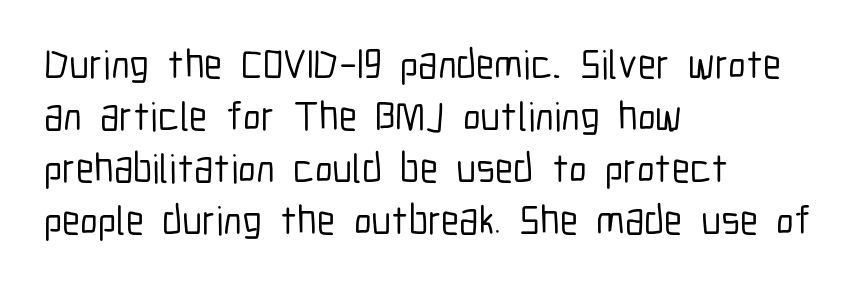
Quick note: not italic, upright. Does the leading feel generous? No, just average. The typesetter chose a ragged-right arrangement here. The line texture is even and compact thanks to regular tracking. Look at the bottom of the vertical strokes: they stop flat, with no serifs.
